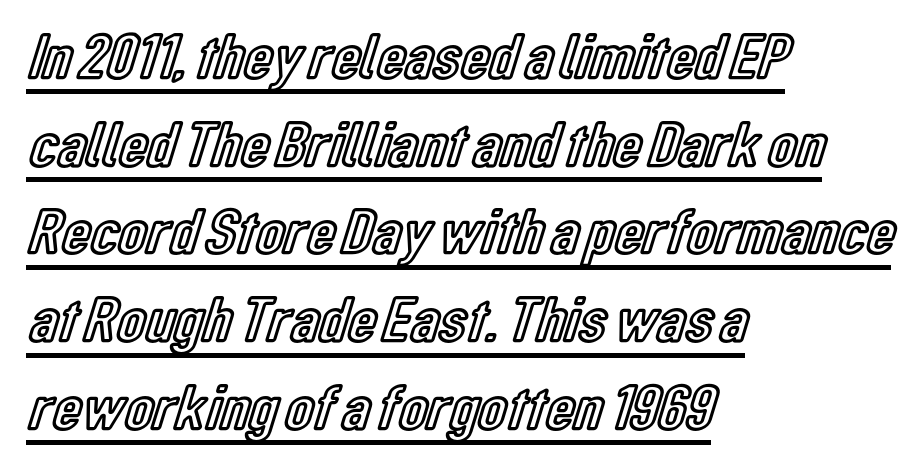
{"width": "condensed", "x_height": "medium", "monospaced": "no", "underline": "yes", "align": "left", "line_spacing": "normal", "line_spacing_ratio": 1.35, "letter_spacing": "normal", "letter_spacing_em": 0.0, "glyph_px": 65}
